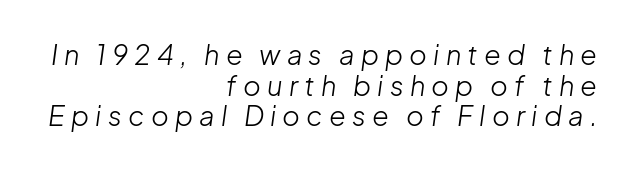
Stem width sits at or under what a default text font uses. Descender tails drop into unmarked territory. The letterforms stand isolated, each surrounded by extra space. The lines are quadded right. Designer's note — italics engaged.
